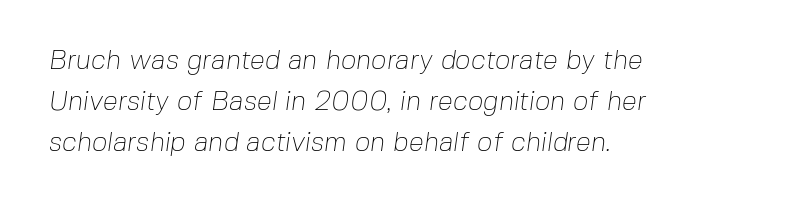
{"bold": "no", "underline": "no", "align": "left", "line_spacing": "normal", "line_spacing_ratio": 1.52, "letter_spacing": "normal", "letter_spacing_em": 0.0, "glyph_px": 27}
